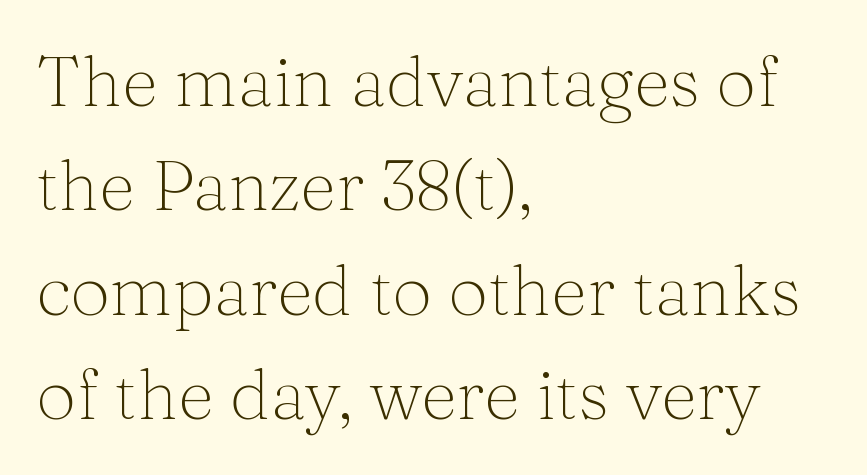
Look at the bottom of the vertical strokes: they flare into serifs here. Typeset ragged right — the left edge is the straight one. Leading matches the norm, producing a regular column. This sample uses plain, unmodified letter spacing. A clean baseline with only descenders dipping below it. No chunkiness to these letters — they're not bold.
